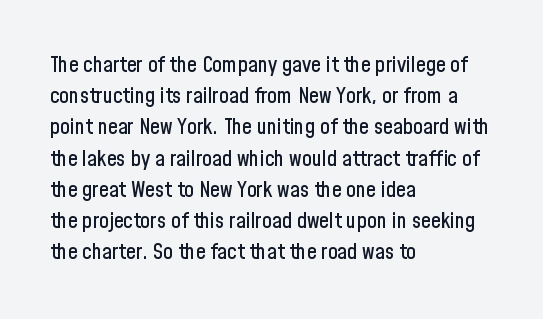
{"italic": "no", "underline": "no", "align": "left", "line_spacing": "normal", "line_spacing_ratio": 1.42, "letter_spacing": "normal", "letter_spacing_em": 0.0, "glyph_px": 22}
